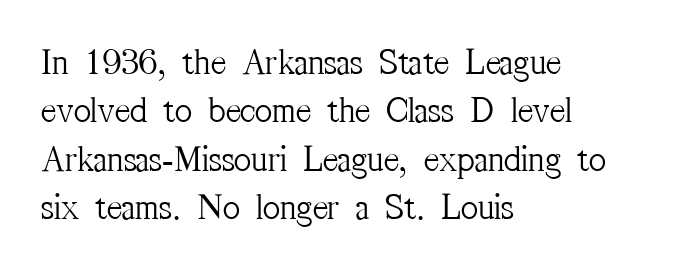
Q: Is the text bold? A: No.
Q: Is the text italic (slanted)? A: No, it is upright.
Q: Is the typeface a serif or a sans-serif typeface? A: Serif.
Q: Is the text underlined? A: No.
Q: How is the paragraph aligned? A: Left-aligned.
Q: Is the spacing between letters normal or unusually wide? A: Normal.
Q: Is the spacing between lines tight, normal or loose? A: Normal.
Q: Width (condensed, normal, or wide)? A: Condensed.
Q: Stroke contrast? A: Medium.
Q: x-height? A: Medium.
Q: Monospaced? A: No.
